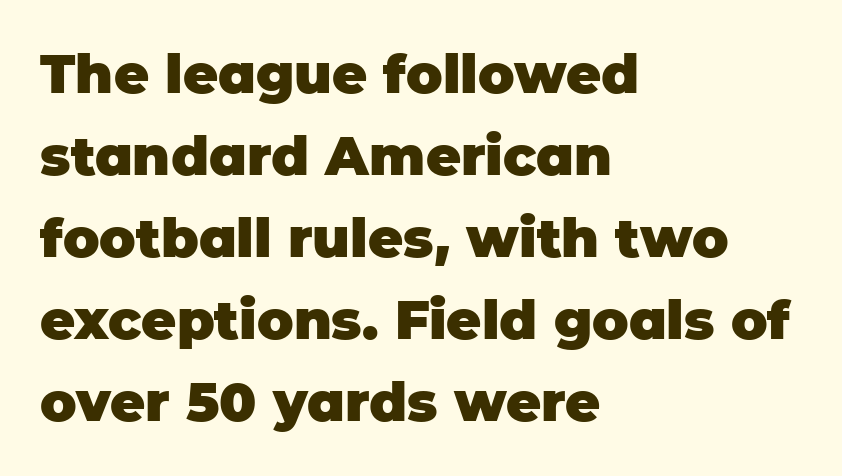
{"serif": "no", "italic": "no", "bold": "yes", "weight": "heavy", "width": "normal", "stroke_contrast": "low", "x_height": "large", "monospaced": "no", "underline": "no", "align": "left", "line_spacing": "normal", "line_spacing_ratio": 1.52, "letter_spacing": "normal", "letter_spacing_em": 0.0, "glyph_px": 54}
